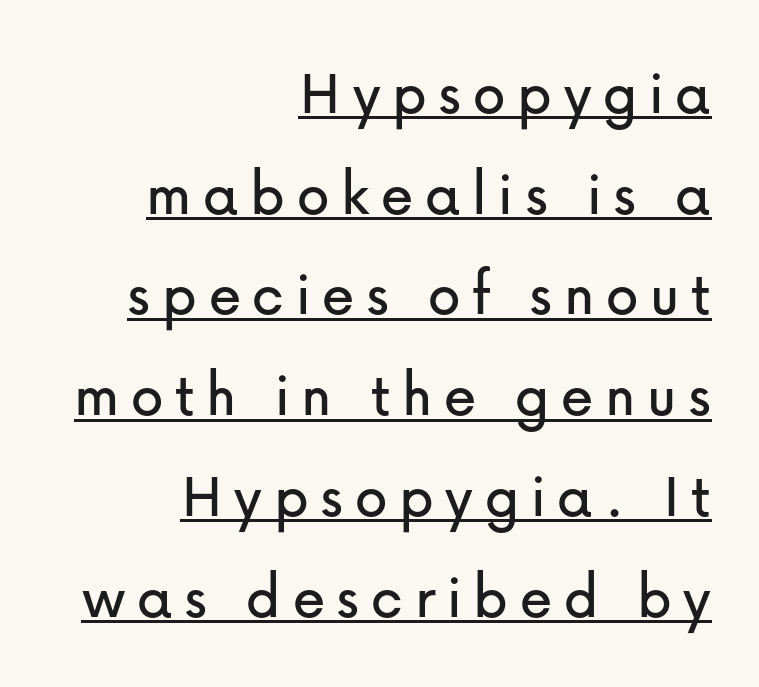
The image shows 65 px sans-serif type, upright; set right-aligned, normal line spacing (1.55x), underlined; low stroke contrast and a medium x-height.
